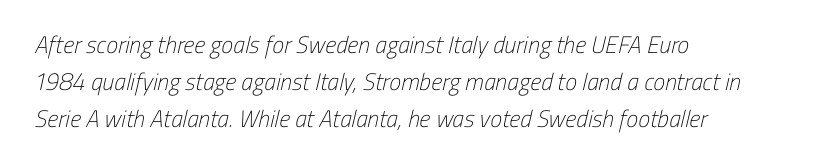
The image shows 24 px text type; set left-aligned, normal line spacing (1.54x), normal letter spacing, not underlined.
